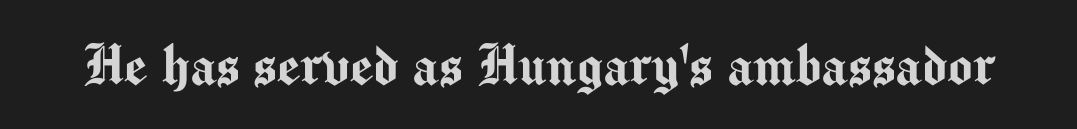
In terms of letterform style, serifs are entirely absent. Short note: letters normally spaced. Type without underlining. Character widths vary here, with narrow letters taking less room than wide ones. Is there any slant? The stems are plumb.
